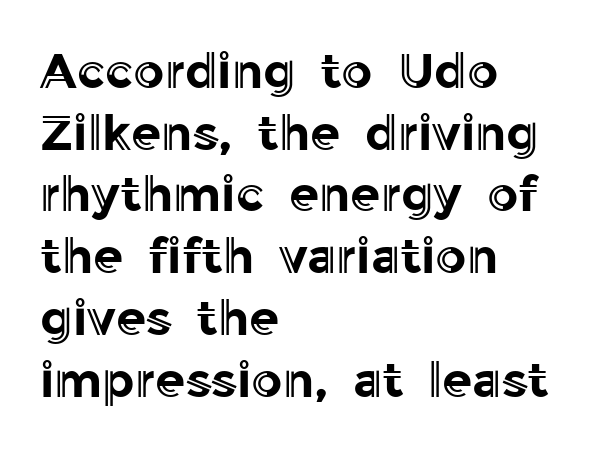
The space between consecutive lines is moderate. There is no visible air inserted between adjacent glyphs. The passage shown is not underscored anywhere. The font's upright variant was chosen for this text.
